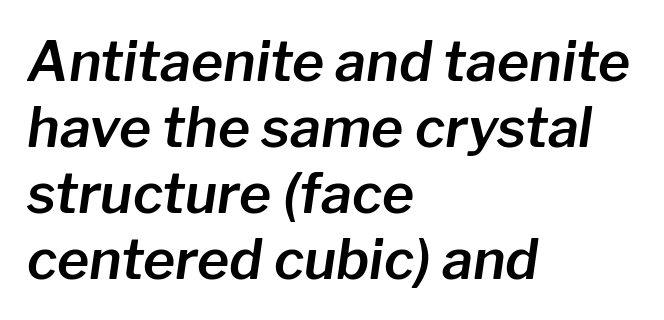
The image shows 55 px text type, italic (leaning right); set left-aligned, line spacing 1.2x, normal letter spacing, not underlined; low stroke contrast and a medium x-height.
